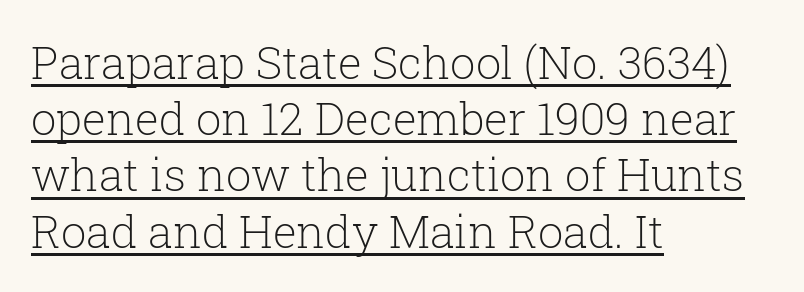
A continuous stroke trails under the words, as in a hyperlink. The designer went with a serif here, giving each stem small feet. The gaps between neighbouring characters are ordinary and unremarkable. A typesetter would mark this as roman, not italic. Is the block centered? No — it sits flush against the left margin. Whoever set this chose a conventional vertical rhythm.
